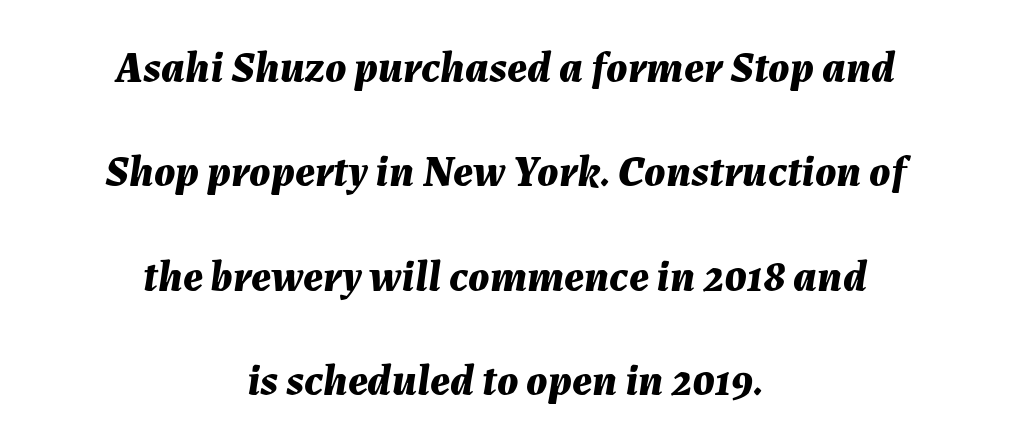
The image shows 44 px bold type, italic (leaning right); set centered, loose line spacing (2.37x), normal letter spacing, not underlined; medium stroke contrast and a medium x-height.
